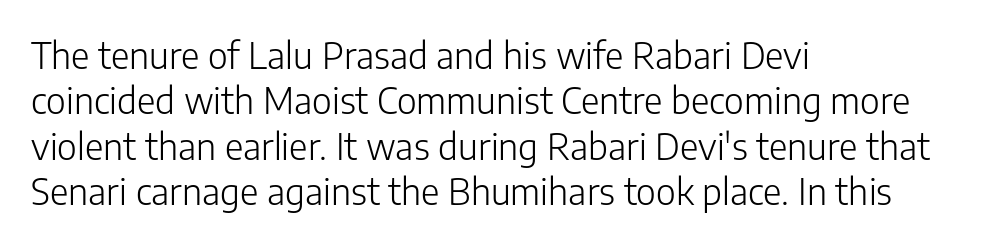
The image shows 36 px light sans-serif type, upright; set left-aligned, normal line spacing (1.26x), normal letter spacing, not underlined; low stroke contrast and a medium x-height.
